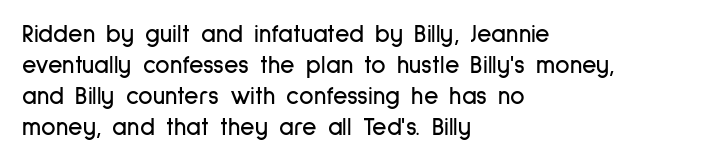
{"italic": "no", "underline": "no", "align": "left", "line_spacing_ratio": 1.24, "letter_spacing": "normal", "letter_spacing_em": 0.0, "glyph_px": 25}
